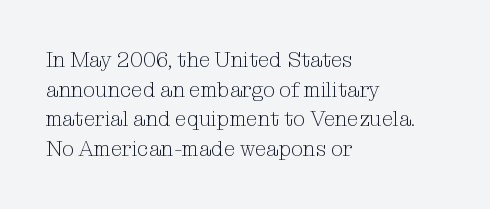
The image shows 21 px text type, upright; set left-aligned, normal line spacing (1.41x), normal letter spacing, not underlined.
